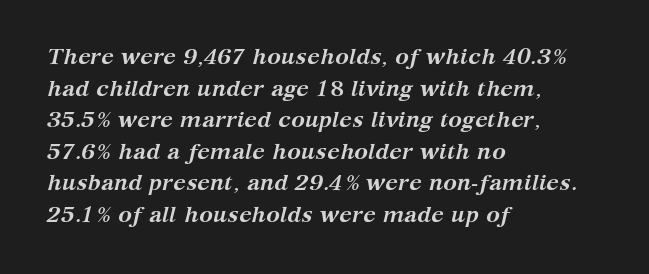
The lines are quadded left. A clean baseline with only descenders dipping below it. Compared with typical body copy, the letter spacing here is the same. Italic? Definitely — the glyphs are oblique. This block has exactly the height ordinary leading produces.
